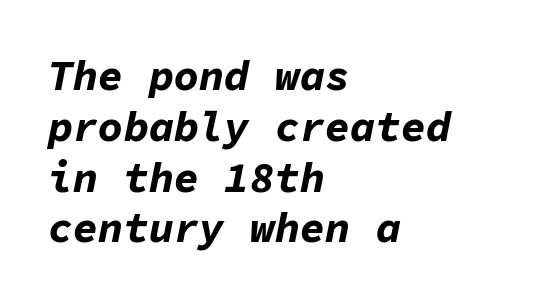
{"italic": "yes", "lean": "right", "slant_degrees": 11, "bold": "yes", "weight": "bold", "width": "normal", "stroke_contrast": "low", "x_height": "medium", "monospaced": "yes", "underline": "no", "align": "left", "line_spacing_ratio": 1.21, "letter_spacing": "normal", "letter_spacing_em": 0.0, "glyph_px": 42}
